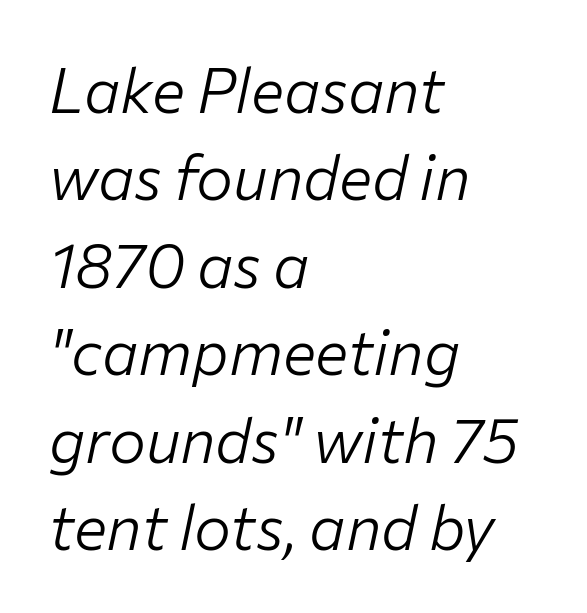
{"italic": "yes", "lean": "right", "slant_degrees": 12, "bold": "no", "weight": "light", "width": "normal", "stroke_contrast": "low", "x_height": "medium", "monospaced": "no", "underline": "no", "align": "left", "line_spacing": "normal", "line_spacing_ratio": 1.41, "letter_spacing": "normal", "letter_spacing_em": 0.0, "glyph_px": 62}
